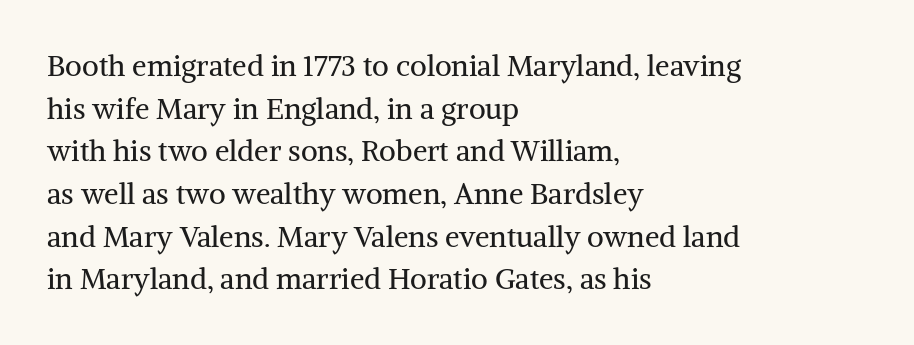
Q: Is the text bold? A: No.
Q: Is the text italic (slanted)? A: No, it is upright.
Q: Is the typeface a serif or a sans-serif typeface? A: Serif.
Q: Is the text underlined? A: No.
Q: How is the paragraph aligned? A: Left-aligned.
Q: Is the spacing between letters normal or unusually wide? A: Normal.
Q: Is the spacing between lines tight, normal or loose? A: Normal.
Q: Width (condensed, normal, or wide)? A: Normal.
Q: Stroke contrast? A: Medium.
Q: x-height? A: Medium.
Q: Monospaced? A: No.
